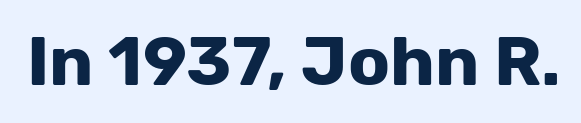
{"serif": "no", "italic": "no", "bold": "yes", "weight": "bold", "width": "normal", "stroke_contrast": "low", "x_height": "medium", "monospaced": "no", "underline": "no", "letter_spacing": "normal", "letter_spacing_em": 0.0, "glyph_px": 69}
